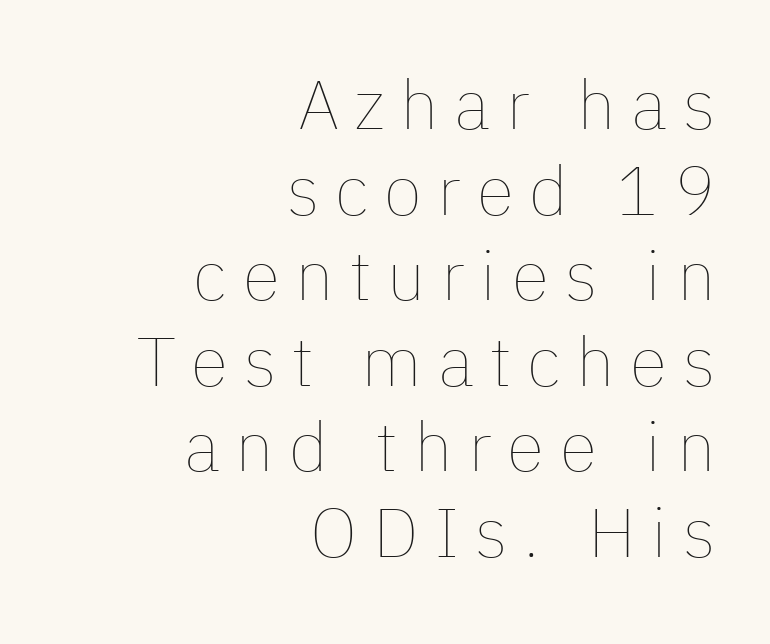
Q: Is the text bold? A: No.
Q: Is the text italic (slanted)? A: No, it is upright.
Q: Is the text underlined? A: No.
Q: How is the paragraph aligned? A: Right-aligned.
Q: Is the spacing between letters normal or unusually wide? A: Unusually wide.
Q: Width (condensed, normal, or wide)? A: Normal.
Q: Stroke contrast? A: Low.
Q: x-height? A: Medium.
Q: Monospaced? A: No.
